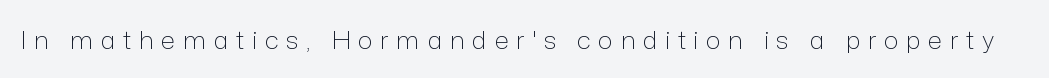
Q: Is the text bold? A: No.
Q: Is the text italic (slanted)? A: No, it is upright.
Q: Is the text underlined? A: No.
Q: Is the spacing between letters normal or unusually wide? A: Unusually wide.
